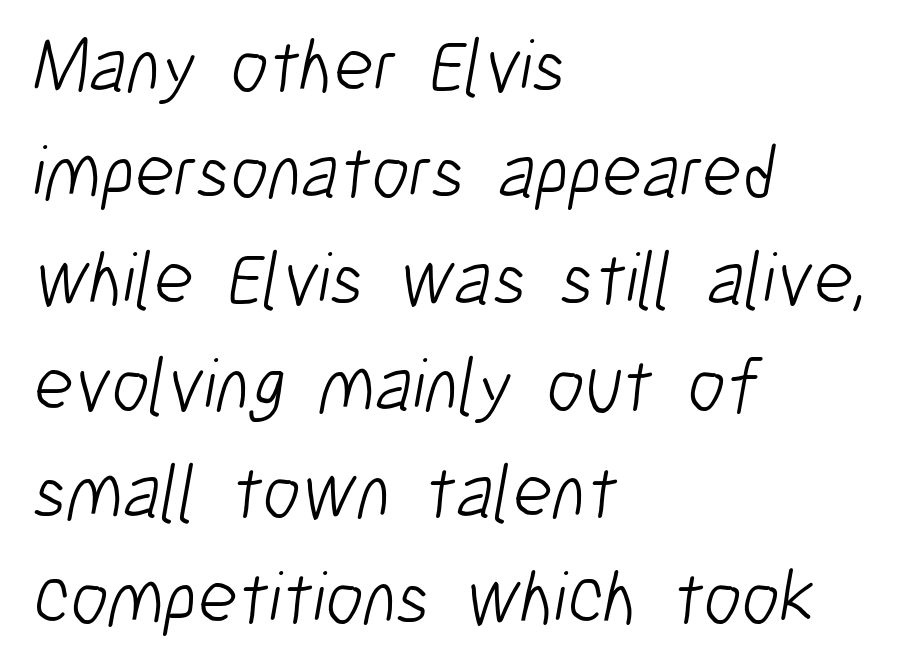
The image shows 76 px light, condensed sans-serif type; set left-aligned, normal line spacing (1.4x), normal letter spacing, not underlined; low stroke contrast and a medium x-height.
